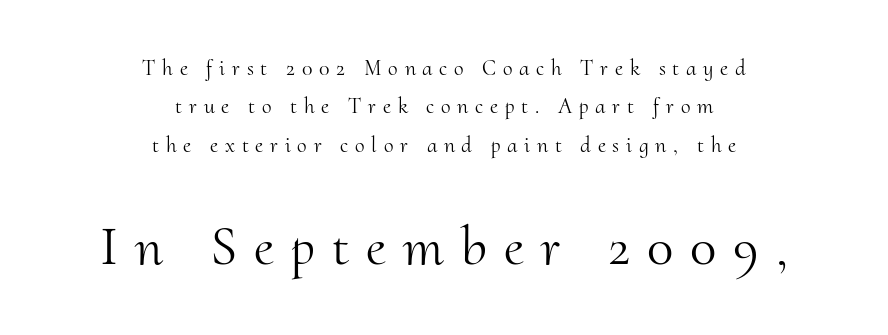
The image shows 55 px light serif type, upright; set centered, line spacing 1.75x, unusually wide letter spacing (+0.31 em), not underlined; the second (bottom) block is 2.5x larger; medium stroke contrast and a small x-height.
